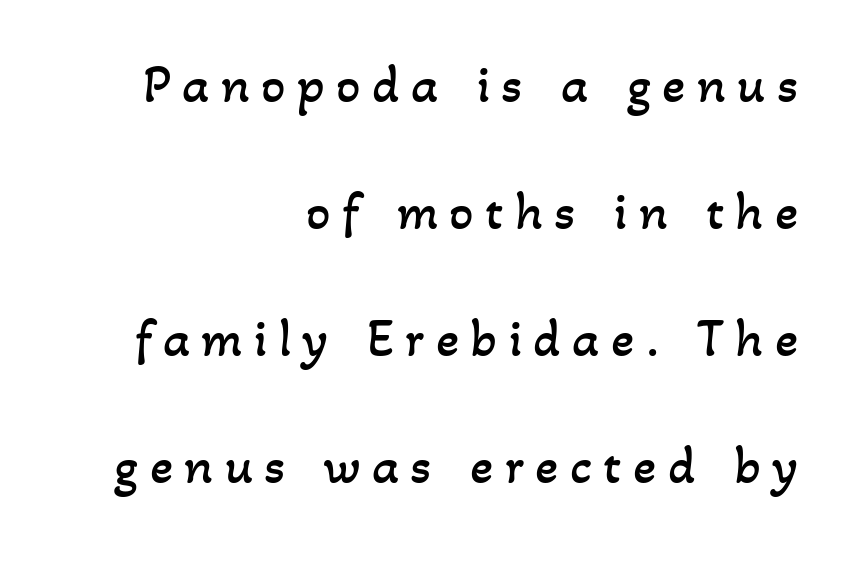
{"bold": "no", "weight": "regular", "width": "normal", "stroke_contrast": "low", "x_height": "small", "monospaced": "no", "underline": "no", "align": "right", "line_spacing": "loose", "line_spacing_ratio": 2.35, "letter_spacing": "wide", "letter_spacing_em": 0.21, "glyph_px": 54}
